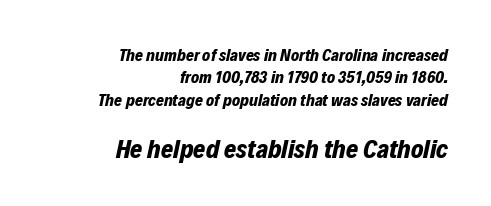
{"italic": "yes", "lean": "right", "slant_degrees": 12, "bold": "yes", "underline": "no", "align": "right", "line_spacing": "normal", "line_spacing_ratio": 1.31, "letter_spacing": "normal", "letter_spacing_em": 0.0, "larger_block": "second", "size_ratio": 1.53, "glyph_px": 26}
